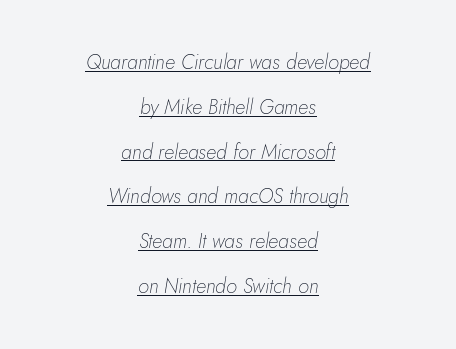
The sample's only ornament is a line tracing under the words. Slant detected: the letters are inclined. Caption: face not bold, strokes unweighted. The passage is arranged like a title page — every line centered. Short note: letters normally spaced. Vertically, the passage feels expansive, rows floating well apart.
